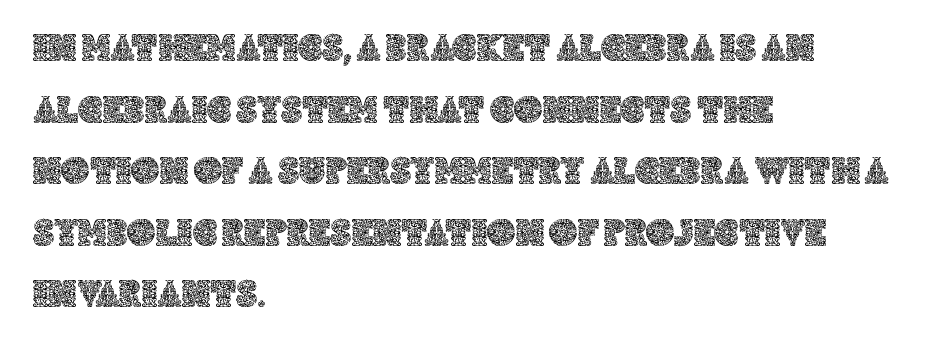
The image shows 39 px text type, upright; set left-aligned, normal line spacing (1.58x), normal letter spacing, not underlined; a large x-height.
